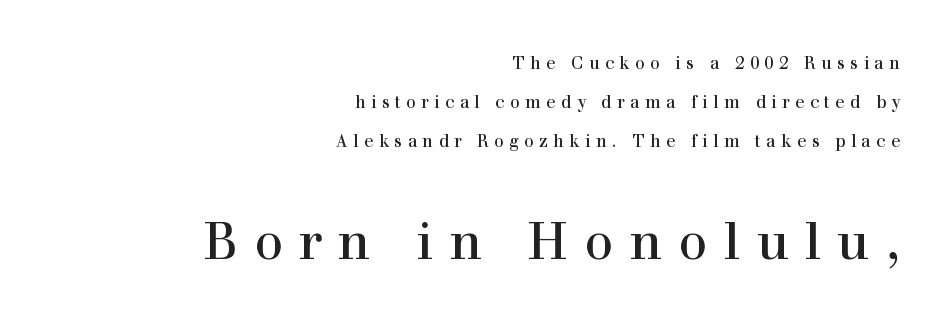
{"serif": "yes", "italic": "no", "width": "normal", "x_height": "medium", "monospaced": "no", "underline": "no", "align": "right", "line_spacing": "loose", "line_spacing_ratio": 2.29, "letter_spacing": "wide", "letter_spacing_em": 0.32, "larger_block": "second", "size_ratio": 3.0, "glyph_px": 51}
